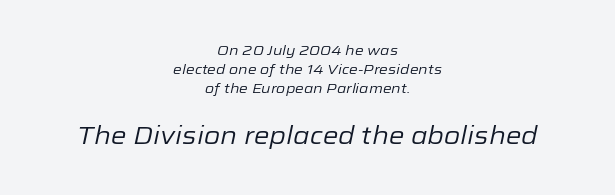
The image shows 25 px text type, italic (leaning right); set centered, normal line spacing (1.34x), normal letter spacing, not underlined; the second (bottom) block is 1.79x larger.
